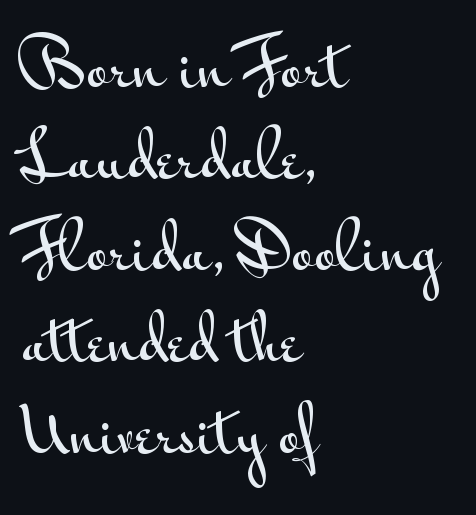
{"serif": "no", "width": "wide", "stroke_contrast": "medium", "x_height": "small", "monospaced": "no", "underline": "no", "align": "left", "line_spacing": "normal", "line_spacing_ratio": 1.5, "letter_spacing": "normal", "letter_spacing_em": 0.0, "glyph_px": 61}
